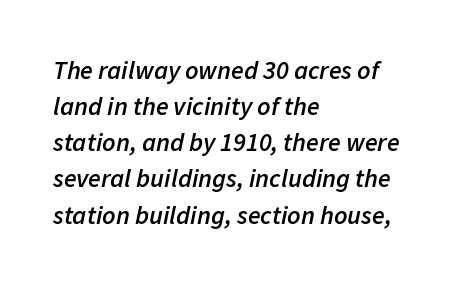
The image shows 26 px text type, italic (leaning right); set left-aligned, normal line spacing (1.39x), normal letter spacing, not underlined.
